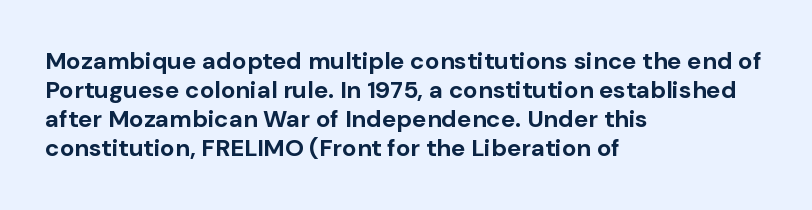
Bold? Absolutely — the strokes are thick and heavy. These lines are set flush left with a ragged right edge. Each row of text sits above clean, open space. There is no visible air inserted between adjacent glyphs. The type sits square on the baseline with zero lean.
